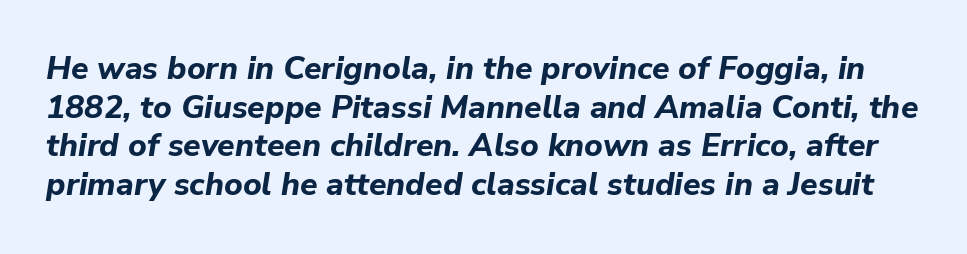
The image shows 32 px bold type, italic (leaning right); set line spacing 1.21x, normal letter spacing, not underlined; low stroke contrast and a medium x-height.
